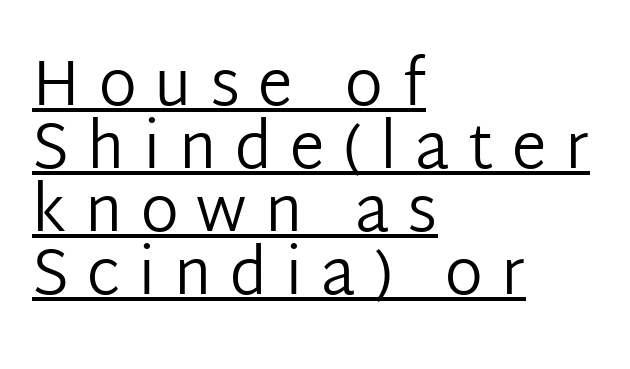
Q: Is the text bold? A: No.
Q: Is the text italic (slanted)? A: No, it is upright.
Q: Is the typeface a serif or a sans-serif typeface? A: Sans-serif.
Q: Is the text underlined? A: Yes.
Q: How is the paragraph aligned? A: Left-aligned.
Q: Is the spacing between letters normal or unusually wide? A: Unusually wide.
Q: Is the spacing between lines tight, normal or loose? A: Tight.
Q: Width (condensed, normal, or wide)? A: Normal.
Q: Stroke contrast? A: Low.
Q: x-height? A: Medium.
Q: Monospaced? A: No.
